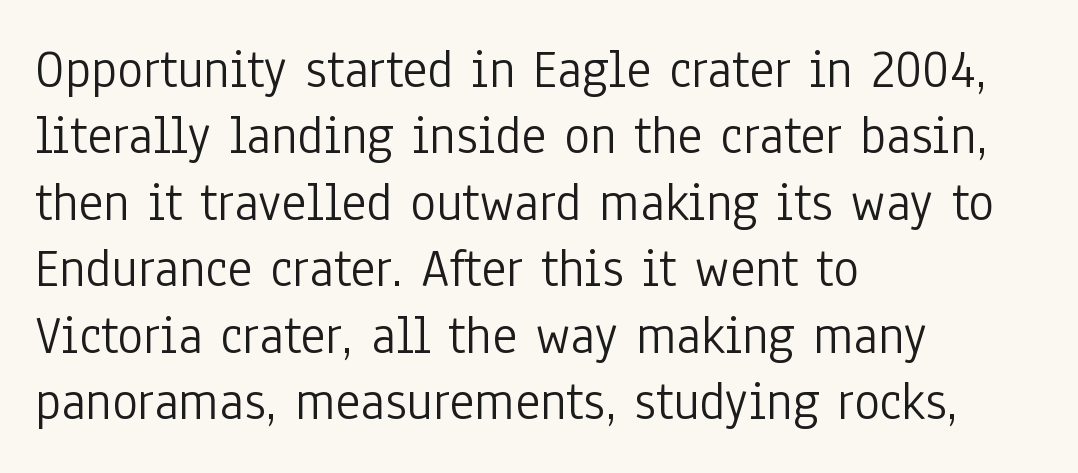
The image shows 54 px light, condensed sans-serif type, upright; set left-aligned, line spacing 1.23x, normal letter spacing, not underlined; low stroke contrast and a medium x-height.
